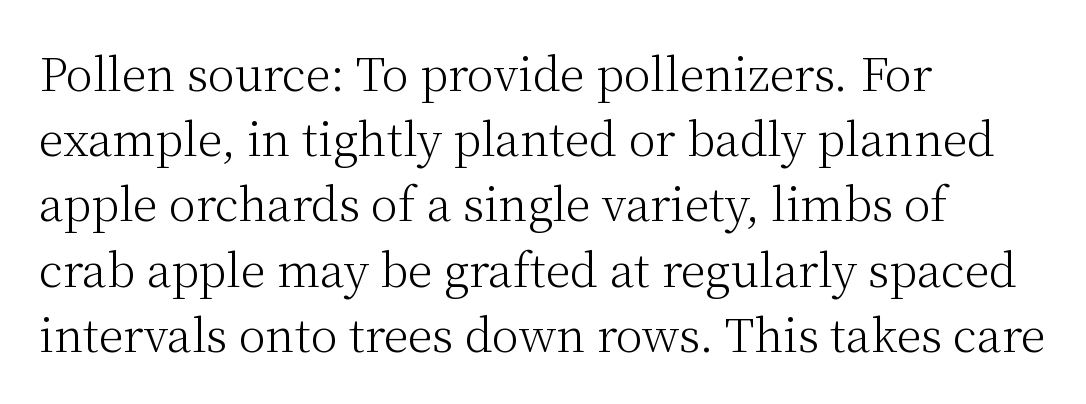
{"serif": "yes", "italic": "no", "bold": "no", "weight": "light", "width": "normal", "stroke_contrast": "medium", "x_height": "medium", "monospaced": "no", "underline": "no", "align": "left", "line_spacing": "normal", "line_spacing_ratio": 1.45, "letter_spacing": "normal", "letter_spacing_em": 0.0, "glyph_px": 45}
